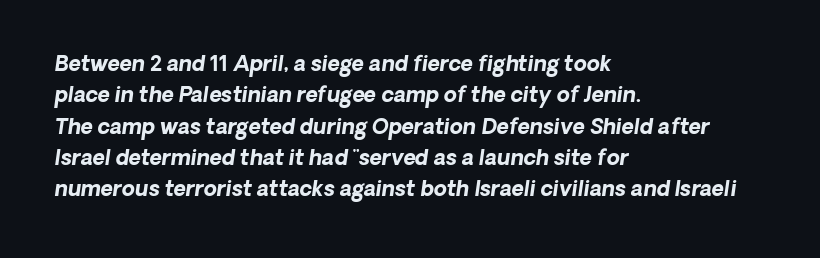
Line beginnings align vertically; line endings do not. How would I describe the line gaps? Plain and ordinary. Compared with typical body copy, the letter spacing here is the same. Notice how the stems are inclined rather than vertical — that's the hallmark of italics. The baseline area is clear.
